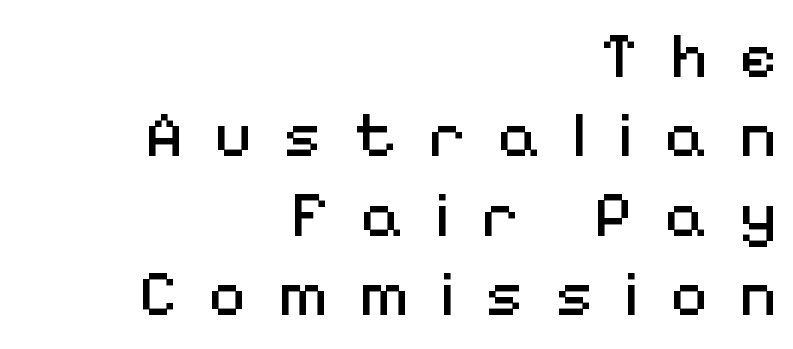
{"serif": "no", "italic": "no", "bold": "no", "weight": "regular", "width": "normal", "stroke_contrast": "medium", "x_height": "medium", "monospaced": "no", "underline": "no", "align": "right", "line_spacing_ratio": 1.22, "letter_spacing": "wide", "letter_spacing_em": 0.48, "glyph_px": 65}
